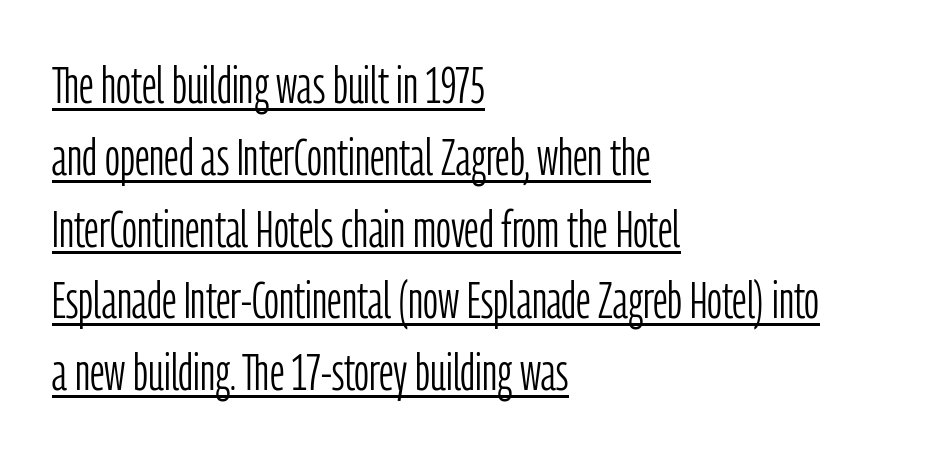
The image shows 52 px light, condensed sans-serif type, upright; set left-aligned, normal line spacing (1.38x), normal letter spacing, underlined; low stroke contrast and a medium x-height.
